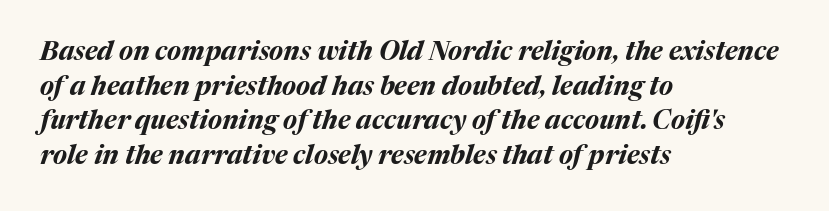
{"italic": "yes", "lean": "right", "slant_degrees": 17, "bold": "yes", "underline": "no", "align": "left", "line_spacing": "normal", "line_spacing_ratio": 1.33, "letter_spacing": "normal", "letter_spacing_em": 0.0, "glyph_px": 26}
